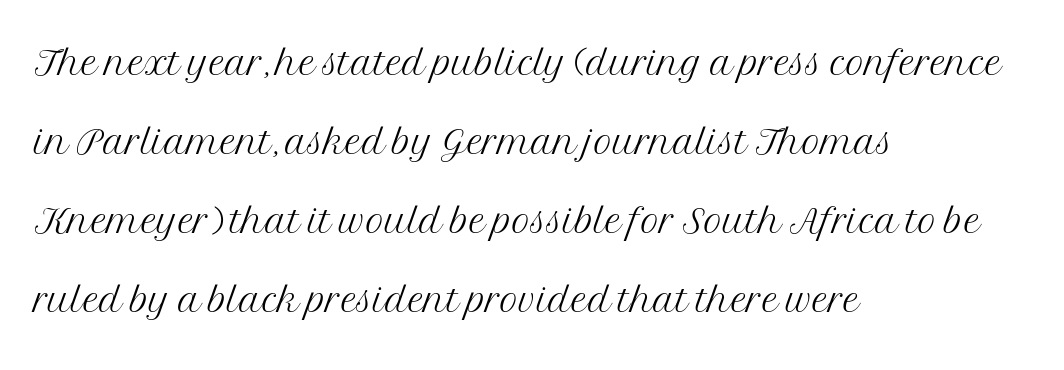
Q: Is the text bold? A: No.
Q: Is the text italic (slanted)? A: Yes.
Q: Is the typeface a serif or a sans-serif typeface? A: Serif.
Q: Is the text underlined? A: No.
Q: How is the paragraph aligned? A: Left-aligned.
Q: Is the spacing between letters normal or unusually wide? A: Normal.
Q: Is the spacing between lines tight, normal or loose? A: Normal.
Q: Width (condensed, normal, or wide)? A: Normal.
Q: Stroke contrast? A: Medium.
Q: x-height? A: Medium.
Q: Monospaced? A: No.
